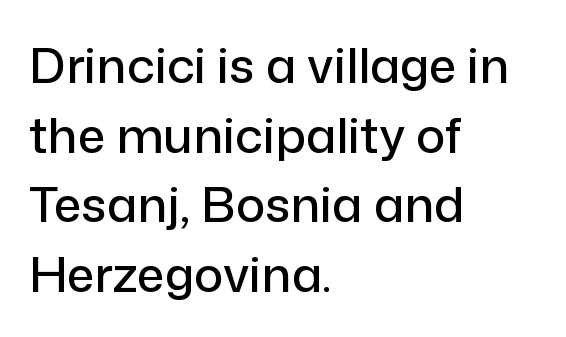
Tracking value appears to be zero — textbook default spacing. In terms of posture, this sample is upright. Think of a printed novel: that variable character pitch is what you see here. Examine the stroke ends and you'll find no serifs. Does the leading feel generous? No, just average. Clear beneath every line of the passage.
